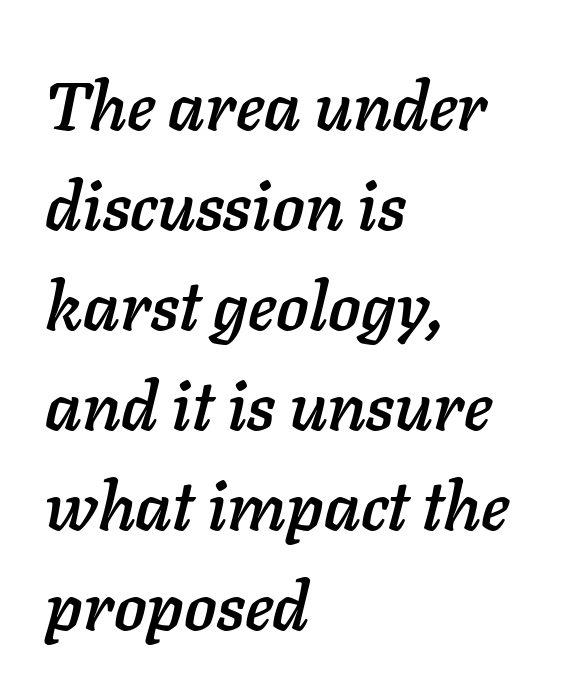
The image shows 68 px text type, italic (leaning right); set left-aligned, normal line spacing (1.47x), normal letter spacing, not underlined; low stroke contrast and a medium x-height.
